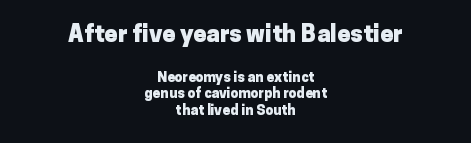
The typography opts for an upright posture over an oblique one. The space beneath each line is pristine and unruled. Look at the tracking — it's just the regular setting, nothing added. Type size steps down from the first block to the second.
